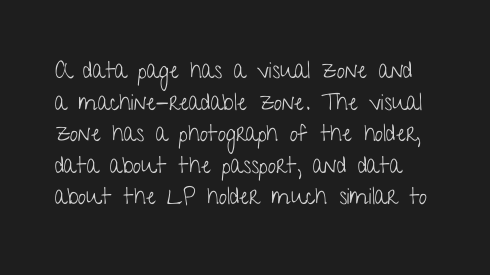
Stroke mass is kept to a normal reading level or below. Underline: absent. Letter spacing: default. Ordinary non-slanted type is in use. Reading down the column, the eye jumps a familiar distance to each next line.
